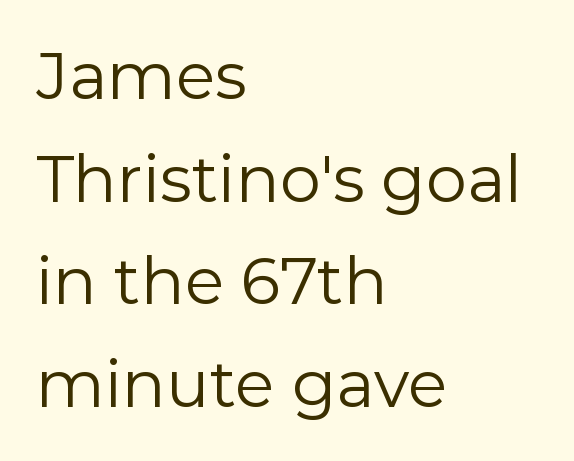
The image shows 65 px regular-weight sans-serif type, upright; set left-aligned, normal line spacing (1.58x), normal letter spacing, not underlined; low stroke contrast and a medium x-height.
